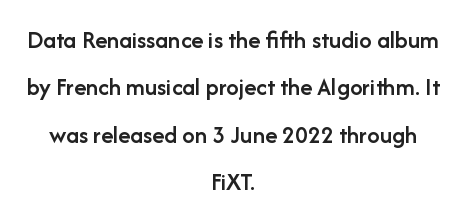
Q: Is the text bold? A: Semi-bold.
Q: Is the text italic (slanted)? A: No, it is upright.
Q: Is the text underlined? A: No.
Q: How is the paragraph aligned? A: Centered.
Q: Is the spacing between letters normal or unusually wide? A: Normal.
Q: Is the spacing between lines tight, normal or loose? A: Loose.
